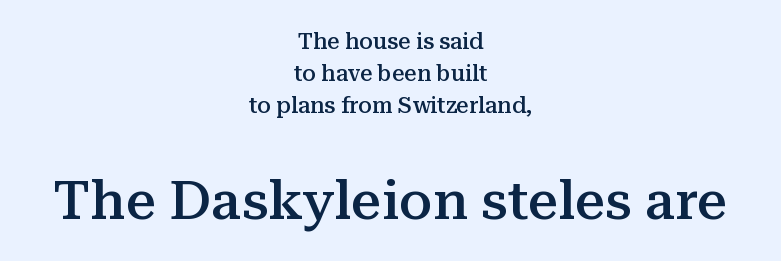
Q: Is the text bold? A: Semi-bold.
Q: Is the text italic (slanted)? A: No, it is upright.
Q: Is the typeface a serif or a sans-serif typeface? A: Serif.
Q: Is the text underlined? A: No.
Q: How is the paragraph aligned? A: Centered.
Q: Is the spacing between letters normal or unusually wide? A: Normal.
Q: Is the spacing between lines tight, normal or loose? A: Normal.
Q: Which block of text is set in a larger size, the first (top) or the second (bottom)? A: The second (bottom) one.
Q: Width (condensed, normal, or wide)? A: Normal.
Q: Stroke contrast? A: Medium.
Q: x-height? A: Medium.
Q: Monospaced? A: No.
